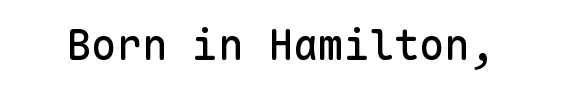
Q: Is the text italic (slanted)? A: No, it is upright.
Q: Is the typeface a serif or a sans-serif typeface? A: Sans-serif.
Q: Is the text underlined? A: No.
Q: Is the spacing between letters normal or unusually wide? A: Normal.
Q: Width (condensed, normal, or wide)? A: Normal.
Q: Stroke contrast? A: Low.
Q: x-height? A: Medium.
Q: Monospaced? A: Yes.
